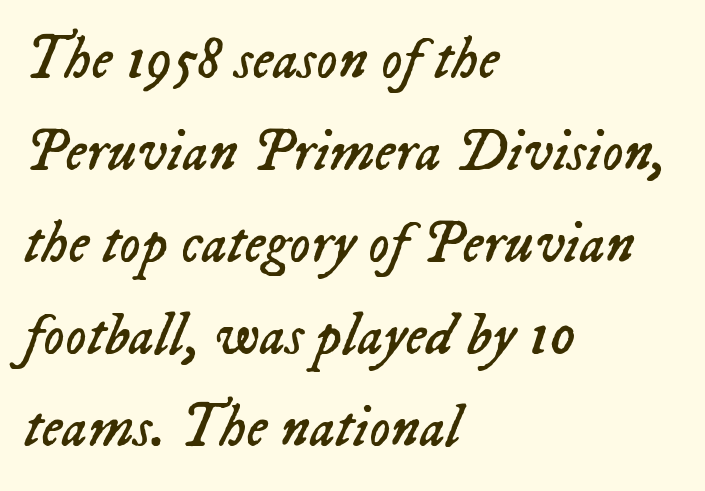
Bare-footed words on every line. Style check: oblique. One-word summary of the alignment: left. Think of a printed novel: that variable character pitch is what you see here. Nobody touched the tracking dial on this one.
